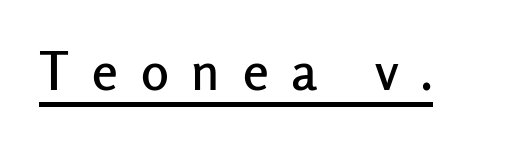
{"serif": "no", "italic": "no", "width": "normal", "stroke_contrast": "low", "x_height": "medium", "monospaced": "no", "underline": "yes", "letter_spacing": "wide", "letter_spacing_em": 0.44, "glyph_px": 52}
